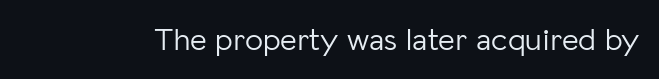
{"serif": "no", "italic": "no", "bold": "no", "weight": "light", "width": "normal", "stroke_contrast": "low", "x_height": "medium", "monospaced": "no", "underline": "no", "letter_spacing": "normal", "letter_spacing_em": 0.0, "glyph_px": 32}
